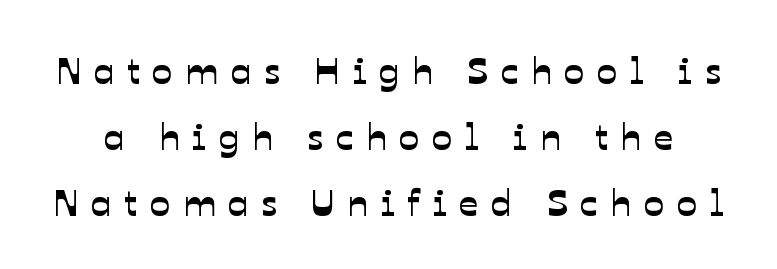
Q: Is the typeface a serif or a sans-serif typeface? A: Sans-serif.
Q: Is the text underlined? A: No.
Q: Is the spacing between letters normal or unusually wide? A: Unusually wide.
Q: Width (condensed, normal, or wide)? A: Normal.
Q: Stroke contrast? A: Low.
Q: x-height? A: Medium.
Q: Monospaced? A: No.
